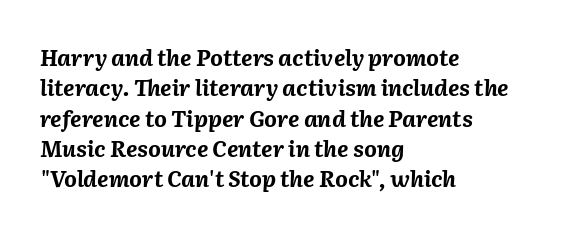
Q: Is the text bold? A: Yes.
Q: Is the text italic (slanted)? A: Yes, it leans right by about 2 degrees.
Q: Is the text underlined? A: No.
Q: How is the paragraph aligned? A: Left-aligned.
Q: Is the spacing between letters normal or unusually wide? A: Normal.
Q: Is the spacing between lines tight, normal or loose? A: Normal.
